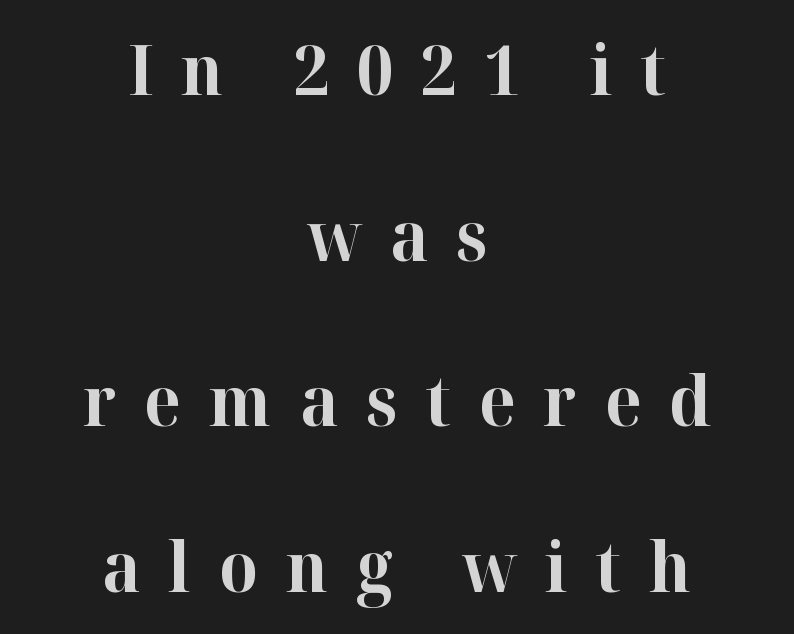
{"serif": "yes", "italic": "no", "bold": "yes", "weight": "bold", "width": "normal", "stroke_contrast": "high", "x_height": "medium", "monospaced": "no", "underline": "no", "align": "center", "line_spacing": "loose", "line_spacing_ratio": 2.4, "letter_spacing": "wide", "letter_spacing_em": 0.4, "glyph_px": 69}
